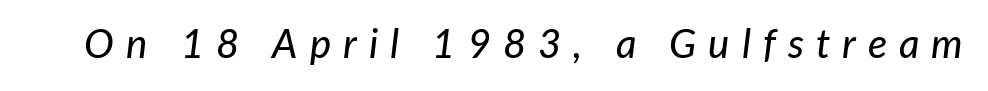
Style check: oblique. You could not count columns in this text — the font is proportionally spaced. Underline: absent. The tracking reads as deliberately expanded to a designer's eye.
